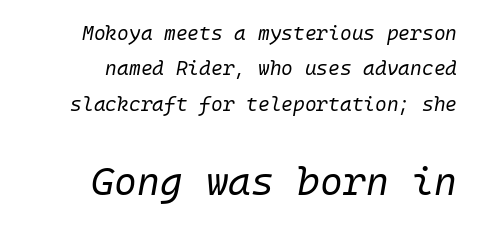
The image shows 39 px regular-weight type, italic (leaning right); set right-aligned, line spacing 1.77x, normal letter spacing, not underlined; the second (bottom) block is 1.95x larger; low stroke contrast and a medium x-height.
